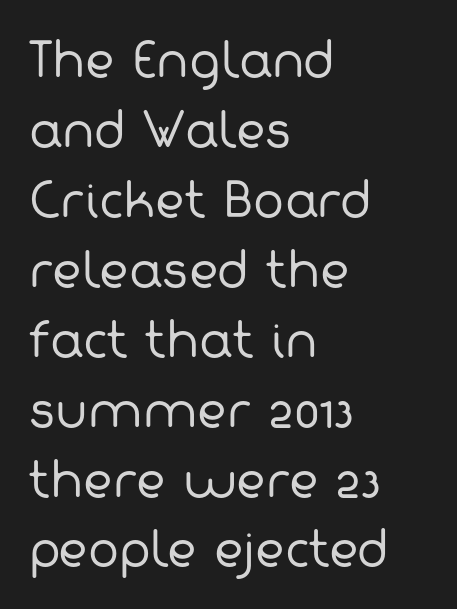
Letters have the restrained weight of plain body copy at most. Alignment: flush left. Clear beneath every line of the passage. The horizontal fit of the characters is conventional and even.
